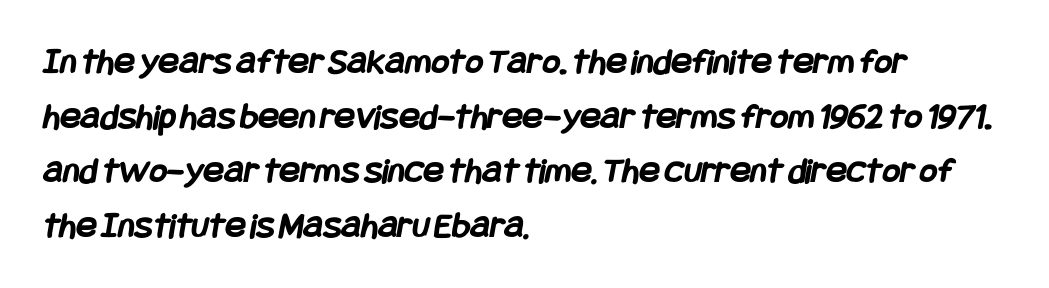
{"serif": "no", "bold": "yes", "weight": "semibold", "width": "condensed", "stroke_contrast": "low", "x_height": "large", "underline": "no", "align": "left", "line_spacing": "normal", "line_spacing_ratio": 1.44, "letter_spacing": "normal", "letter_spacing_em": 0.0, "glyph_px": 38}
